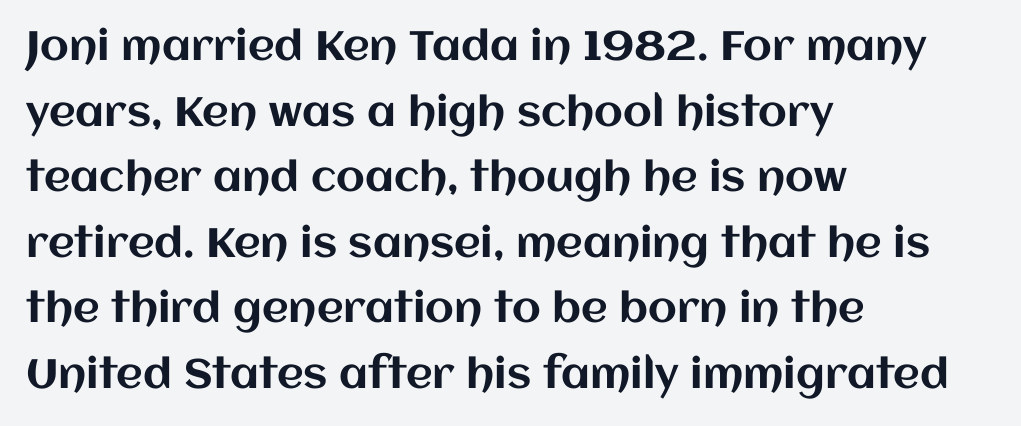
{"italic": "no", "width": "normal", "stroke_contrast": "medium", "x_height": "large", "monospaced": "no", "underline": "no", "align": "left", "line_spacing": "normal", "line_spacing_ratio": 1.6, "letter_spacing": "normal", "letter_spacing_em": 0.0, "glyph_px": 41}
